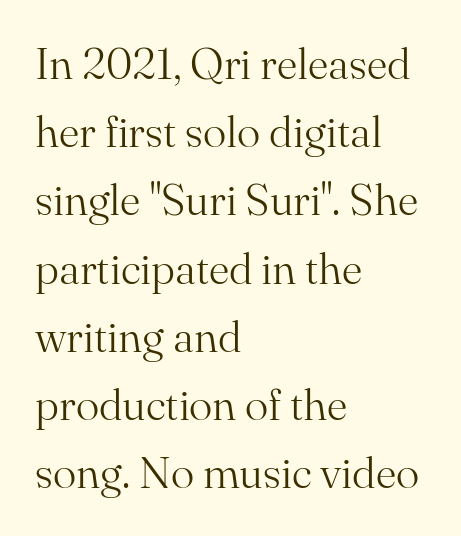
The image shows 44 px light serif type, upright; set left-aligned, normal line spacing (1.55x), normal letter spacing, not underlined; medium stroke contrast and a small x-height.
